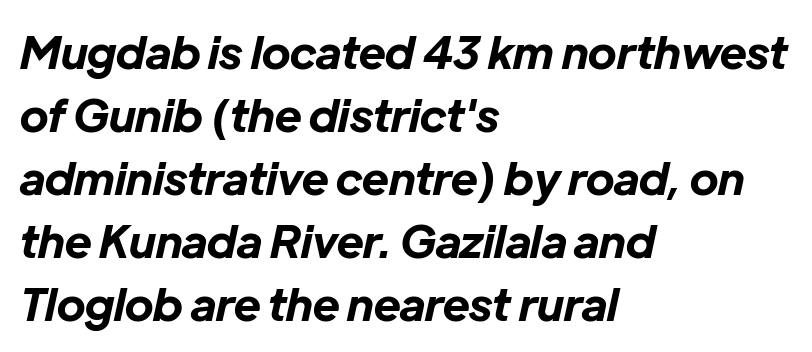
Q: Is the text bold? A: Yes.
Q: Is the text italic (slanted)? A: Yes, it leans right by about 12 degrees.
Q: Is the text underlined? A: No.
Q: How is the paragraph aligned? A: Left-aligned.
Q: Is the spacing between letters normal or unusually wide? A: Normal.
Q: Is the spacing between lines tight, normal or loose? A: Normal.
Q: Width (condensed, normal, or wide)? A: Normal.
Q: Stroke contrast? A: Low.
Q: x-height? A: Medium.
Q: Monospaced? A: No.
